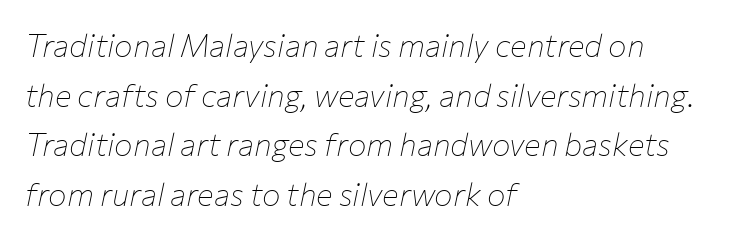
The image shows 31 px thin type, italic (leaning right); set left-aligned, normal line spacing (1.6x), normal letter spacing, not underlined; low stroke contrast and a medium x-height.
